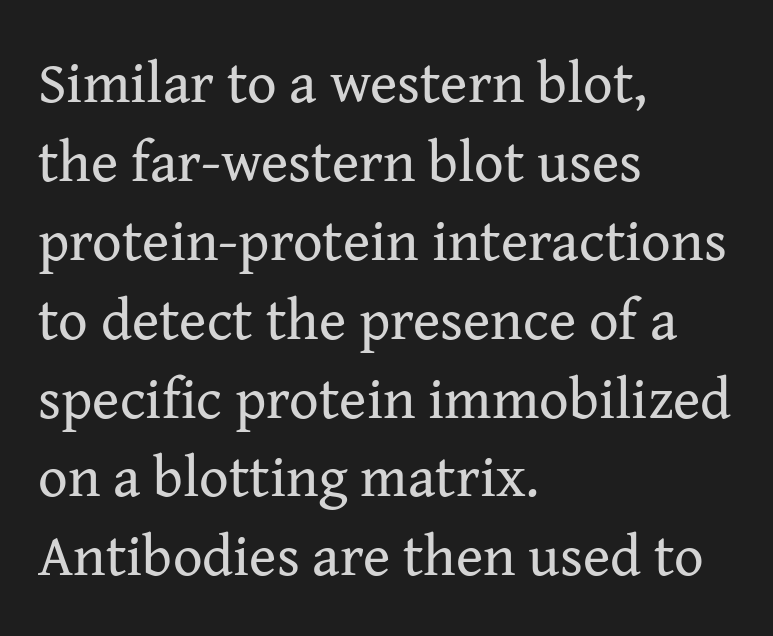
Q: Is the text bold? A: No.
Q: Is the text italic (slanted)? A: No, it is upright.
Q: Is the typeface a serif or a sans-serif typeface? A: Serif.
Q: Is the text underlined? A: No.
Q: How is the paragraph aligned? A: Left-aligned.
Q: Is the spacing between letters normal or unusually wide? A: Normal.
Q: Is the spacing between lines tight, normal or loose? A: Normal.
Q: Width (condensed, normal, or wide)? A: Normal.
Q: Stroke contrast? A: Medium.
Q: x-height? A: Medium.
Q: Monospaced? A: No.
